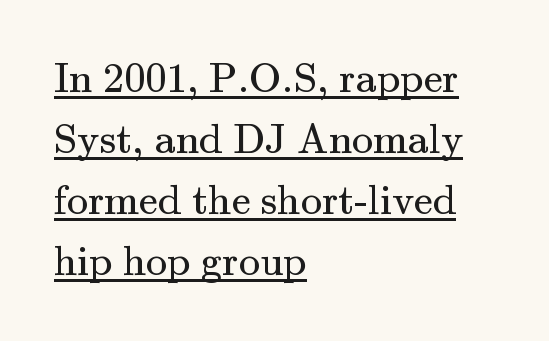
{"serif": "yes", "italic": "no", "bold": "no", "weight": "regular", "width": "normal", "stroke_contrast": "medium", "x_height": "small", "monospaced": "no", "underline": "yes", "align": "left", "line_spacing": "normal", "line_spacing_ratio": 1.45, "letter_spacing": "normal", "letter_spacing_em": 0.0, "glyph_px": 42}
